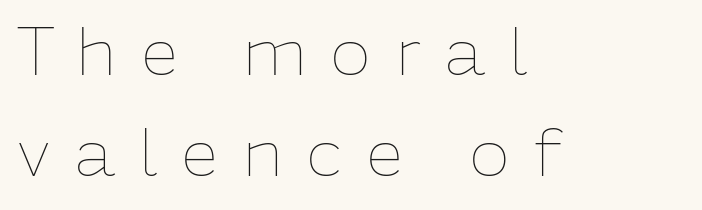
Q: Is the text bold? A: No.
Q: Is the text italic (slanted)? A: No, it is upright.
Q: Is the text underlined? A: No.
Q: How is the paragraph aligned? A: Left-aligned.
Q: Is the spacing between letters normal or unusually wide? A: Unusually wide.
Q: Is the spacing between lines tight, normal or loose? A: Normal.
Q: Width (condensed, normal, or wide)? A: Normal.
Q: Stroke contrast? A: Low.
Q: x-height? A: Medium.
Q: Monospaced? A: No.
